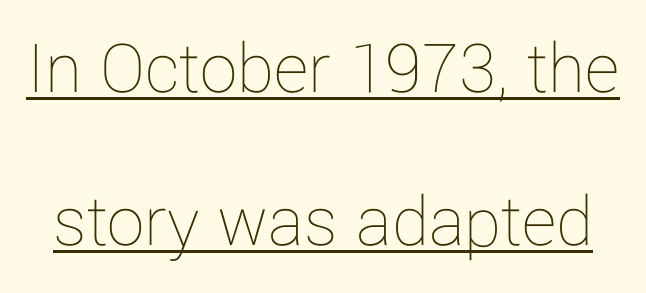
{"italic": "no", "bold": "no", "weight": "thin", "width": "normal", "stroke_contrast": "low", "x_height": "medium", "monospaced": "no", "underline": "yes", "line_spacing": "loose", "line_spacing_ratio": 2.04, "letter_spacing": "normal", "letter_spacing_em": 0.0, "glyph_px": 75}
